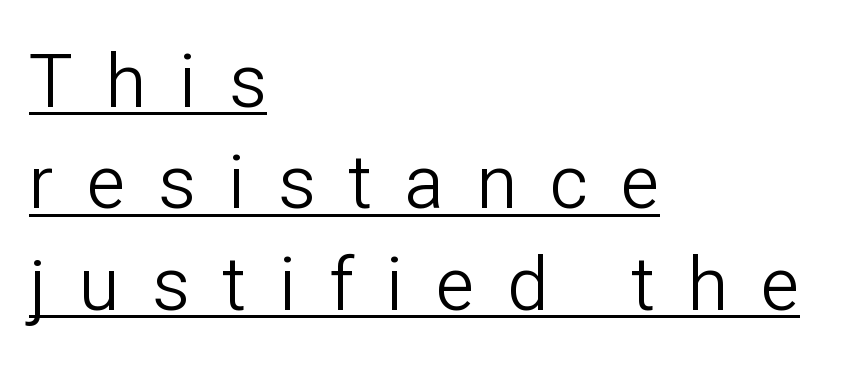
A typesetter would mark this as roman, not italic. Nope, no serifs anywhere on these letters. The face used here is rendered with a markedly widened letterfit. Here the designer chose a conventional face with non-uniform glyph widths. The block of text has a typical density, with ordinary space between rows. All the whitespace from short lines collects on the right.
